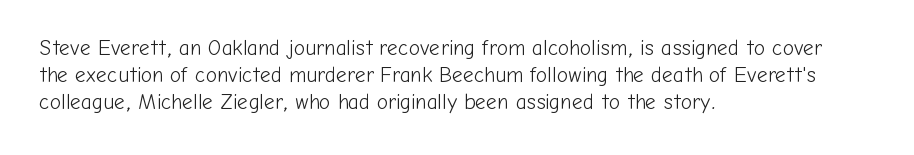
The image shows 21 px text type, upright; set left-aligned, normal line spacing (1.29x), normal letter spacing, not underlined.
